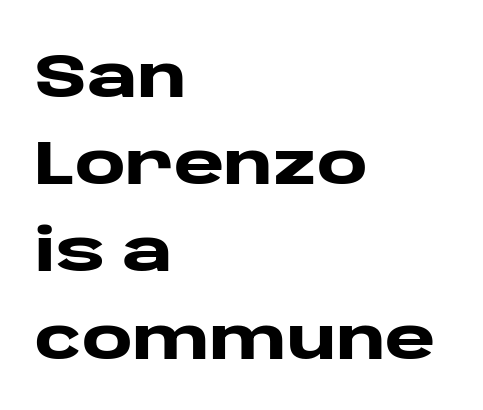
{"serif": "no", "italic": "no", "bold": "yes", "weight": "heavy", "width": "wide", "stroke_contrast": "low", "x_height": "large", "monospaced": "no", "underline": "no", "align": "left", "line_spacing": "normal", "line_spacing_ratio": 1.43, "letter_spacing": "normal", "letter_spacing_em": 0.0, "glyph_px": 61}
